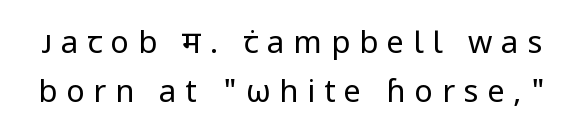
Observe the wide spacing: letters keep a clear distance from each other. The designer left line spacing at the default. Regarding serifs, this sample does without them. The weight tops out at a normal text grade. A bare baseline throughout the passage. The lettering holds an erect, upright posture throughout.
